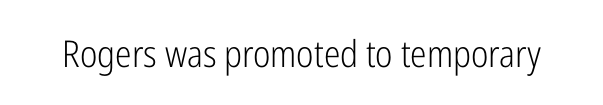
{"serif": "no", "italic": "no", "bold": "no", "weight": "light", "width": "condensed", "stroke_contrast": "low", "x_height": "medium", "monospaced": "no", "underline": "no", "letter_spacing": "normal", "letter_spacing_em": 0.0, "glyph_px": 37}
